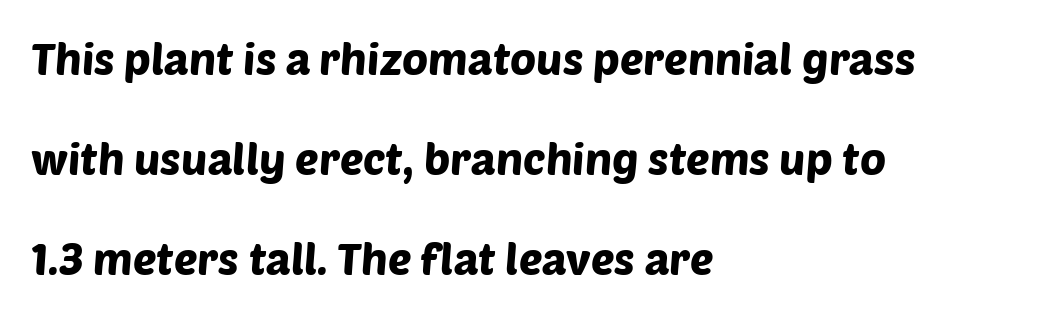
Alignment: flush left. What's the leading like? Stretched, with rows far apart. Clear beneath every line of the passage. The face used here is proportionally spaced, like ordinary book or web type. Words appear dense and cohesive because spacing is normal. Type style note: lacks serifs.
